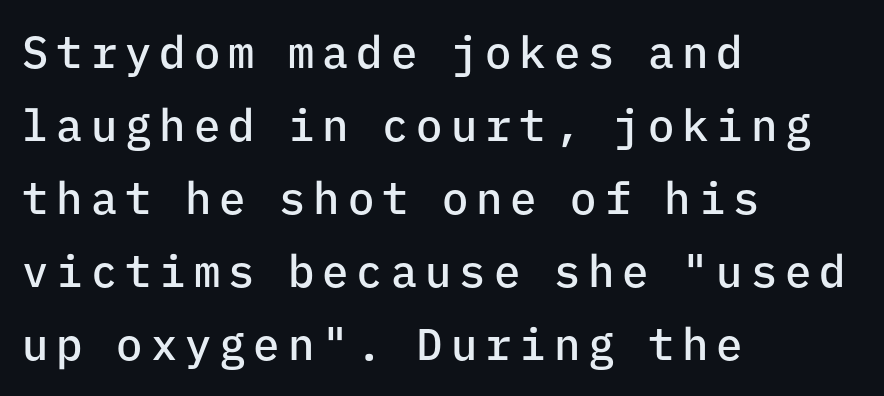
The image shows 44 px semibold sans-serif type, upright, monospaced; set left-aligned, normal line spacing (1.66x), not underlined; low stroke contrast and a medium x-height.
